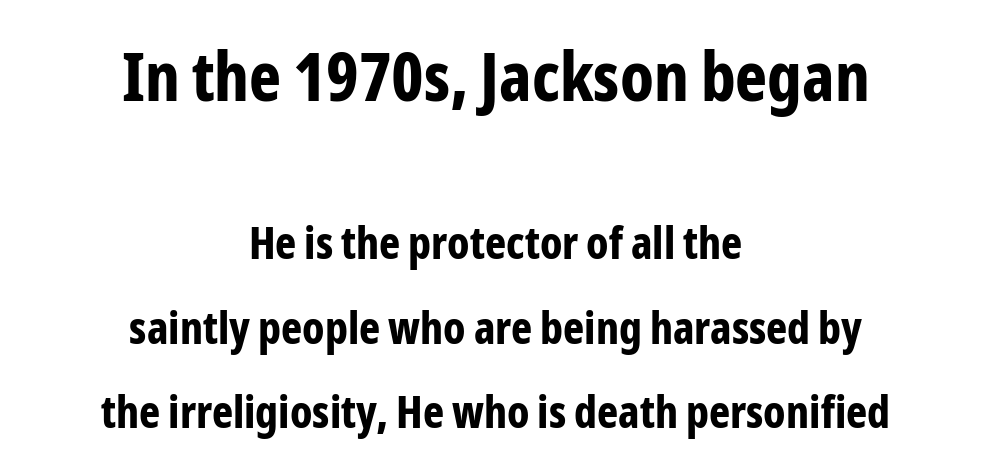
The face used here is proportionally spaced, like ordinary book or web type. The area under the type is left untouched. The lettering stays uniformly vertical, giving the passage a roman look. The rendering shows plain stroke endings on the letterforms — a sans-serif design.
